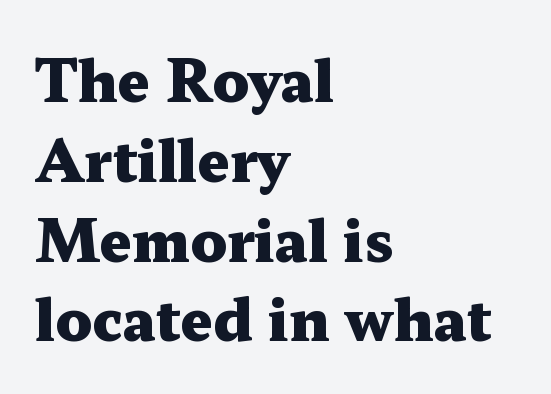
Every character sits straight up, as roman type does. Decoration check: the copy has no underline. Summary of weight: heavy, a full bold. Each letter keeps its own natural width here, so spacing adapts to shape.
